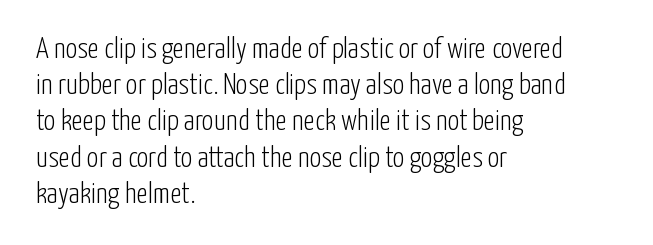
Spacing between characters is what you'd get straight out of the box. Varying glyph widths throughout — classic text-font behaviour. The space directly below the letters is spotless. Honestly, the row spacing looks completely unremarkable. Tall strokes in this sample are plumb rather than angled. Check where the strokes stop: nothing finishes them off — pure sans.
